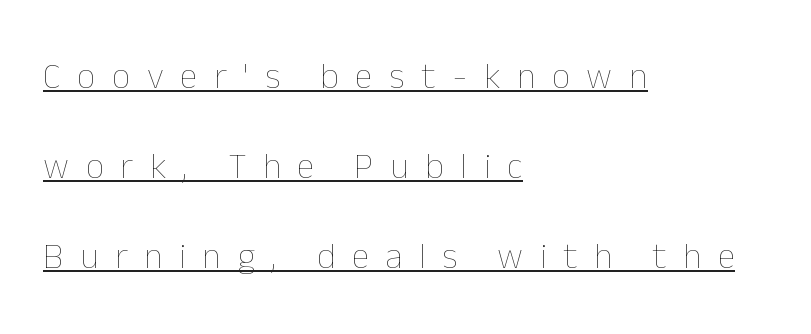
{"italic": "no", "bold": "no", "weight": "thin", "width": "normal", "stroke_contrast": "low", "x_height": "medium", "monospaced": "no", "underline": "yes", "align": "left", "line_spacing": "loose", "line_spacing_ratio": 2.5, "letter_spacing": "wide", "letter_spacing_em": 0.46, "glyph_px": 36}
